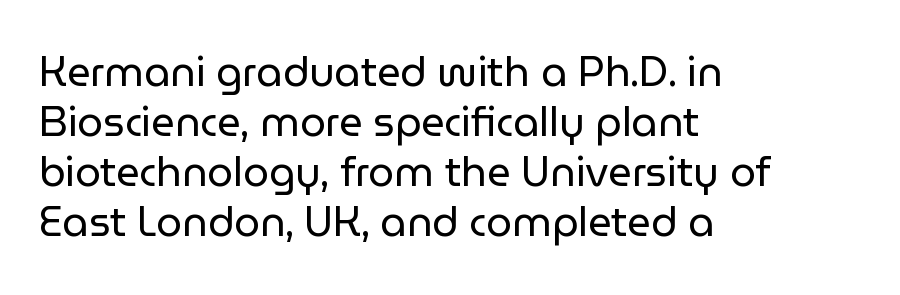
{"serif": "no", "italic": "no", "bold": "no", "weight": "regular", "width": "normal", "stroke_contrast": "low", "x_height": "medium", "monospaced": "no", "underline": "no", "align": "left", "line_spacing_ratio": 1.22, "letter_spacing": "normal", "letter_spacing_em": 0.0, "glyph_px": 41}
